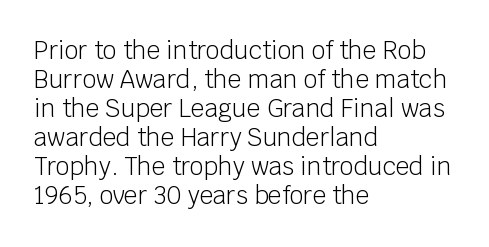
The strokes carry an ordinary text weight at most. Default kerning and tracking; the words read as compact shapes. The gap between lines stays unmarked. Does the lettering tilt? It doesn't — this is upright.
